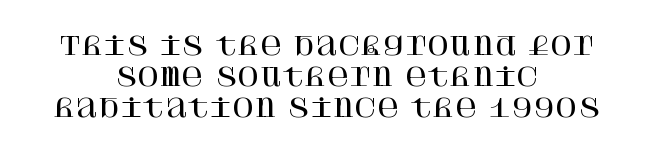
This rendering features lettering with no underline. This rendering leaves character spacing at its baseline value. If you folded the block vertically in half, each line would mirror itself in length. Posture: upright roman. Honestly, the row spacing looks completely unremarkable.
